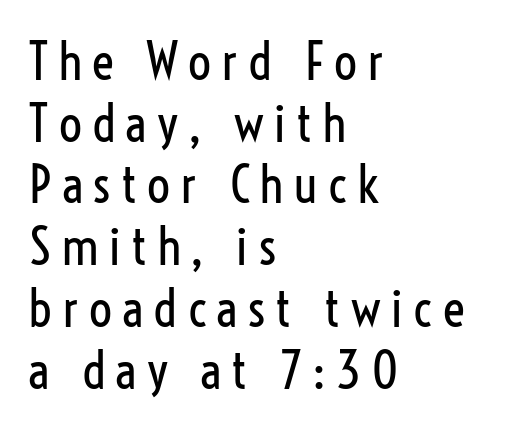
The image shows 51 px regular-weight, condensed sans-serif type, upright; set left-aligned, line spacing 1.21x, unusually wide letter spacing (+0.21 em), not underlined; low stroke contrast and a medium x-height.
